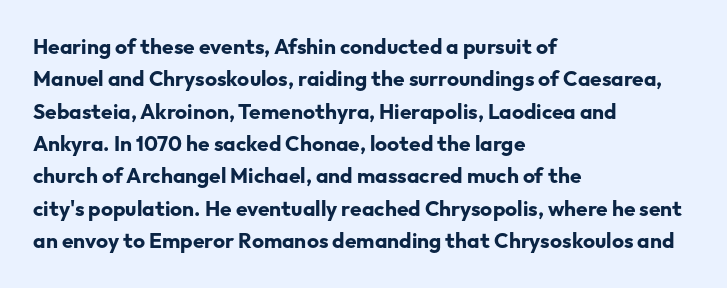
Q: Is the text bold? A: Yes.
Q: Is the text italic (slanted)? A: No, it is upright.
Q: Is the text underlined? A: No.
Q: How is the paragraph aligned? A: Left-aligned.
Q: Is the spacing between letters normal or unusually wide? A: Normal.
Q: Is the spacing between lines tight, normal or loose? A: Normal.
